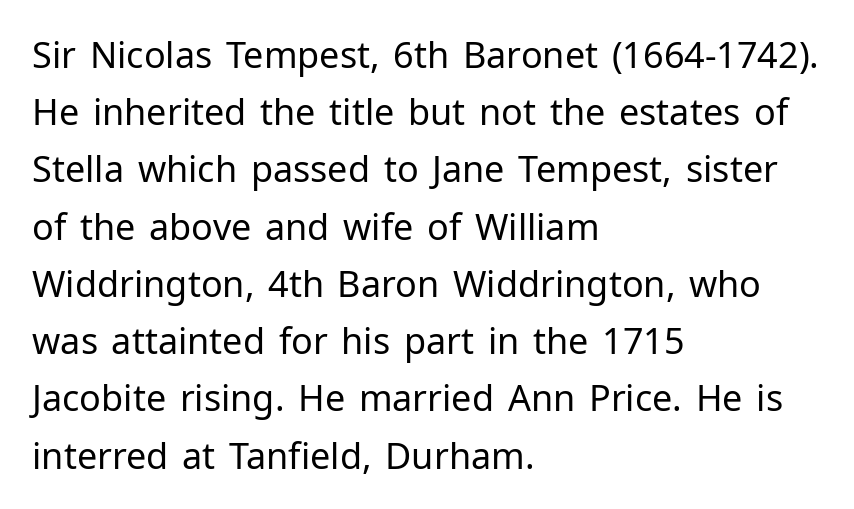
The image shows 36 px regular-weight sans-serif type, upright; set left-aligned, normal line spacing (1.59x), normal letter spacing, not underlined; low stroke contrast and a medium x-height.
